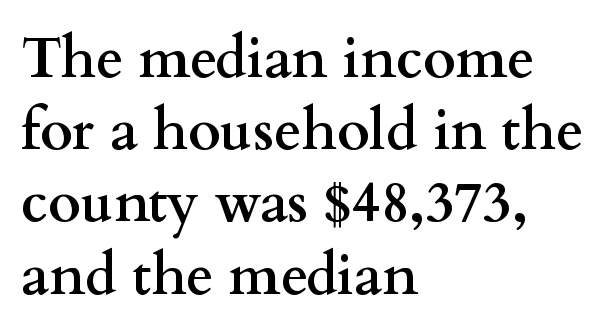
{"serif": "yes", "italic": "no", "bold": "yes", "weight": "semibold", "width": "wide", "stroke_contrast": "medium", "x_height": "small", "monospaced": "no", "underline": "no", "align": "left", "line_spacing": "normal", "line_spacing_ratio": 1.29, "letter_spacing": "normal", "letter_spacing_em": 0.0, "glyph_px": 56}
